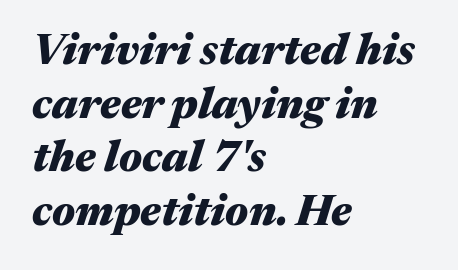
Q: Is the text bold? A: Yes.
Q: Is the text italic (slanted)? A: Yes, it leans right by about 17 degrees.
Q: Is the text underlined? A: No.
Q: How is the paragraph aligned? A: Left-aligned.
Q: Is the spacing between letters normal or unusually wide? A: Normal.
Q: Is the spacing between lines tight, normal or loose? A: Normal.
Q: Width (condensed, normal, or wide)? A: Wide.
Q: Stroke contrast? A: Medium.
Q: x-height? A: Medium.
Q: Monospaced? A: No.
